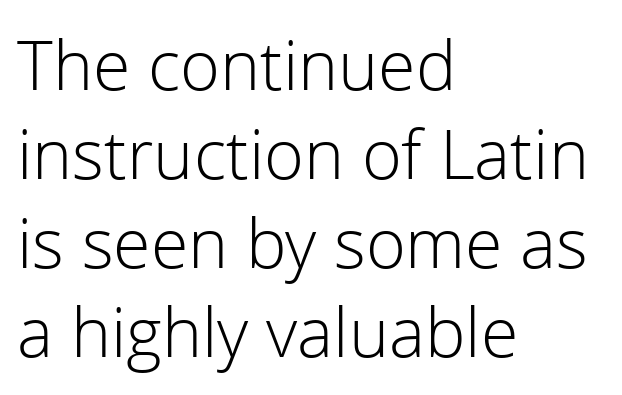
Q: Is the text bold? A: No.
Q: Is the text italic (slanted)? A: No, it is upright.
Q: Is the typeface a serif or a sans-serif typeface? A: Sans-serif.
Q: Is the text underlined? A: No.
Q: How is the paragraph aligned? A: Left-aligned.
Q: Is the spacing between letters normal or unusually wide? A: Normal.
Q: Is the spacing between lines tight, normal or loose? A: Normal.
Q: Width (condensed, normal, or wide)? A: Normal.
Q: x-height? A: Medium.
Q: Monospaced? A: No.
